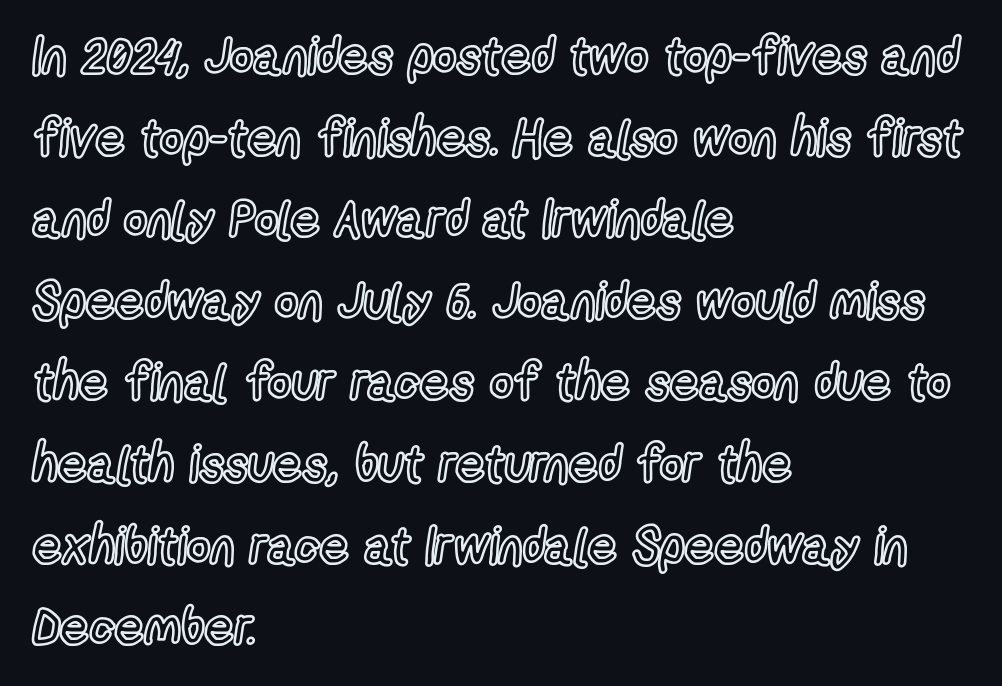
Q: Is the text italic (slanted)? A: Yes.
Q: Is the text underlined? A: No.
Q: How is the paragraph aligned? A: Left-aligned.
Q: Is the spacing between letters normal or unusually wide? A: Normal.
Q: Is the spacing between lines tight, normal or loose? A: Normal.
Q: Width (condensed, normal, or wide)? A: Condensed.
Q: x-height? A: Medium.
Q: Monospaced? A: No.
